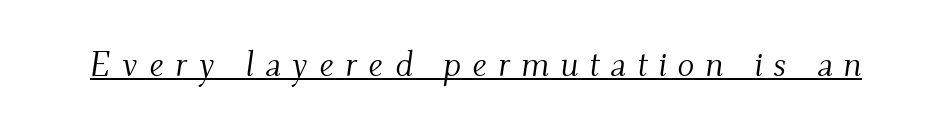
The image shows 35 px light serif type, italic (leaning right); set unusually wide letter spacing (+0.31 em), underlined; medium stroke contrast and a small x-height.
